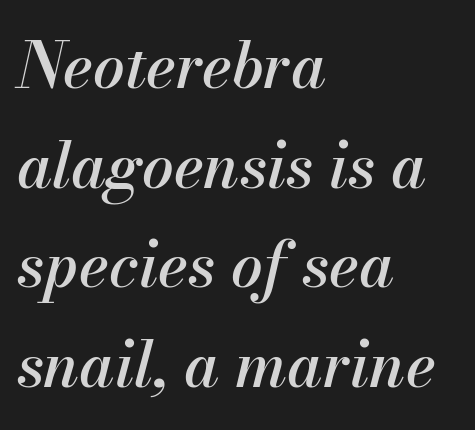
The passage shown is typed in a proportional face where columns would drift. There's an unmistakable incline to the writing here. A bare baseline throughout the passage. Which margin do the lines hug? The left one — the right edge is uneven. Is there much room between lines? A standard amount, neither cramped nor airy. Tracking here is standard; glyphs follow each other at the usual distance.
